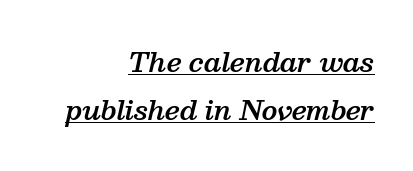
The image shows 26 px text type, italic (leaning right); set right-aligned, line spacing 1.84x, normal letter spacing, underlined.
